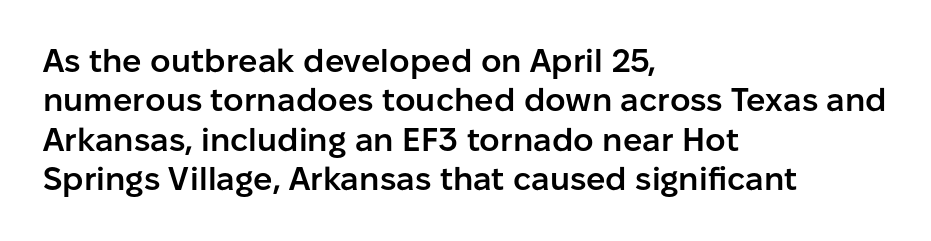
The image shows 32 px semibold sans-serif type, upright; set left-aligned, line spacing 1.23x, normal letter spacing, not underlined; low stroke contrast and a medium x-height.
